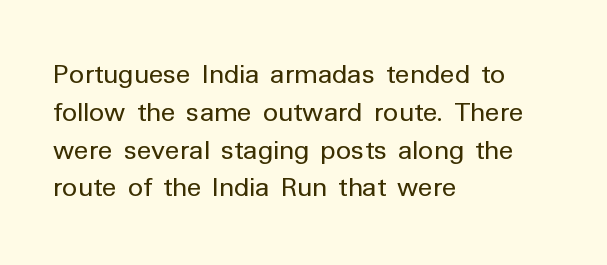
Letters have the restrained weight of plain body copy at most. Characters follow at the spacing the type designer built in. Honestly, there is no underline to notice here at all. The typesetter chose a ragged-right arrangement here. Character widths vary here, with narrow letters taking less room than wide ones. Normally led — the rows are evenly, conventionally spaced.
